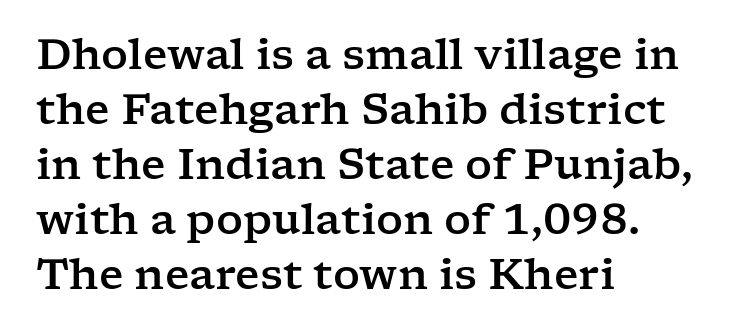
The image shows 42 px wide serif type, upright; set left-aligned, normal line spacing (1.31x), normal letter spacing, not underlined; low stroke contrast and a medium x-height.
